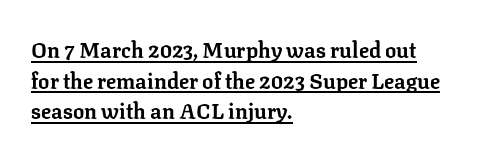
Q: Is the text bold? A: Yes.
Q: Is the text italic (slanted)? A: No, it is upright.
Q: Is the text underlined? A: Yes.
Q: How is the paragraph aligned? A: Left-aligned.
Q: Is the spacing between letters normal or unusually wide? A: Normal.
Q: Is the spacing between lines tight, normal or loose? A: Normal.
